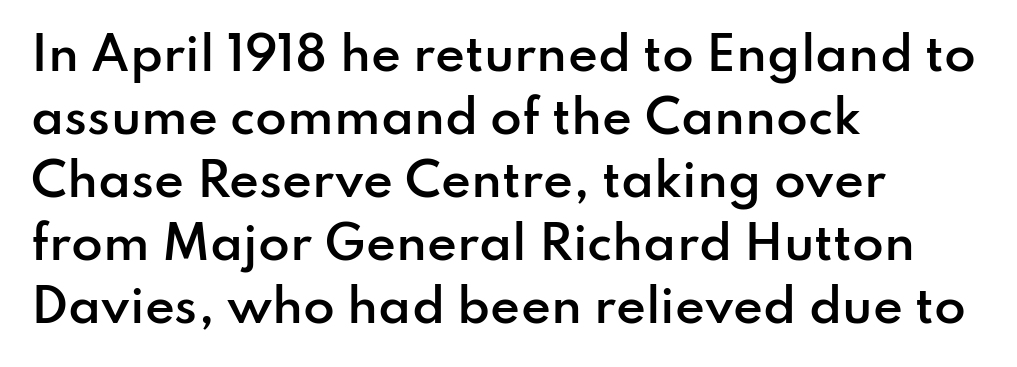
The image shows 46 px semibold sans-serif type, upright; set left-aligned, normal line spacing (1.37x), normal letter spacing, not underlined; low stroke contrast and a small x-height.
